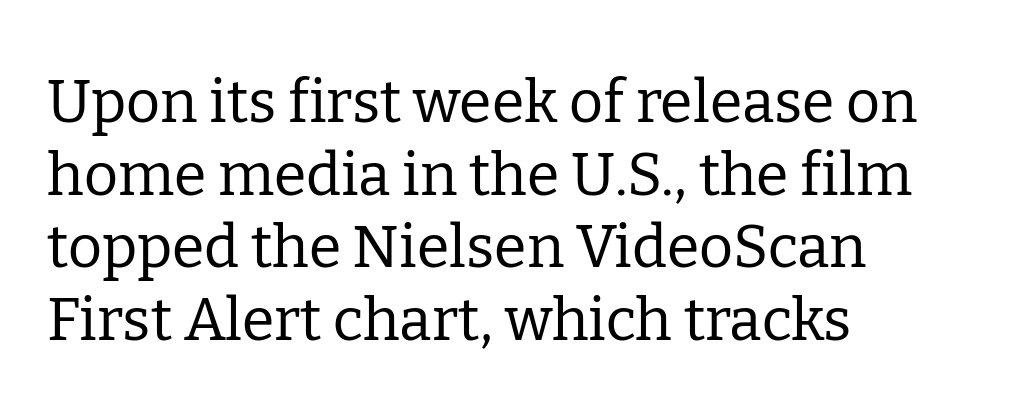
{"serif": "yes", "italic": "no", "bold": "no", "weight": "regular", "width": "normal", "stroke_contrast": "low", "x_height": "medium", "monospaced": "no", "underline": "no", "align": "left", "line_spacing_ratio": 1.23, "letter_spacing": "normal", "letter_spacing_em": 0.0, "glyph_px": 59}
